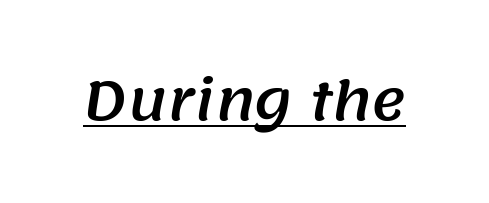
Q: Is the typeface a serif or a sans-serif typeface? A: Sans-serif.
Q: Is the text underlined? A: Yes.
Q: Is the spacing between letters normal or unusually wide? A: Normal.
Q: Width (condensed, normal, or wide)? A: Normal.
Q: Stroke contrast? A: Medium.
Q: x-height? A: Large.
Q: Monospaced? A: No.
